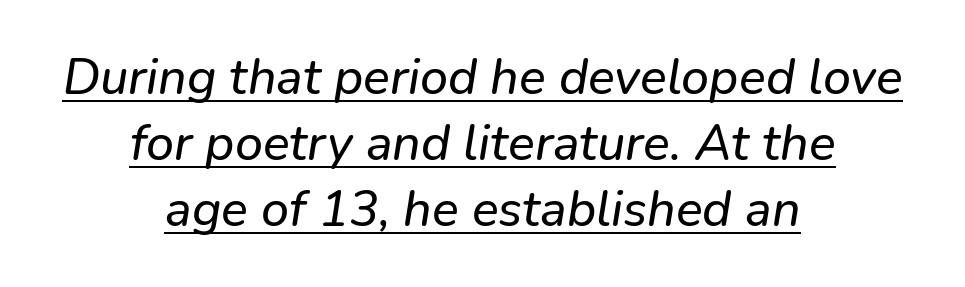
The image shows 50 px sans-serif type; set centered, normal line spacing (1.32x), normal letter spacing, underlined; low stroke contrast and a medium x-height.
